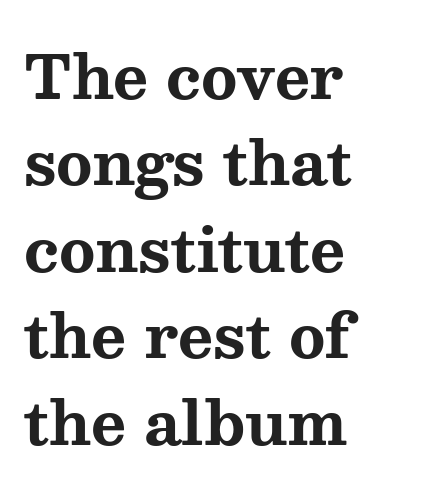
Q: Is the text bold? A: Yes.
Q: Is the text italic (slanted)? A: No, it is upright.
Q: Is the typeface a serif or a sans-serif typeface? A: Serif.
Q: Is the text underlined? A: No.
Q: How is the paragraph aligned? A: Left-aligned.
Q: Is the spacing between letters normal or unusually wide? A: Normal.
Q: Is the spacing between lines tight, normal or loose? A: Normal.
Q: Width (condensed, normal, or wide)? A: Wide.
Q: Stroke contrast? A: Medium.
Q: x-height? A: Medium.
Q: Monospaced? A: No.
